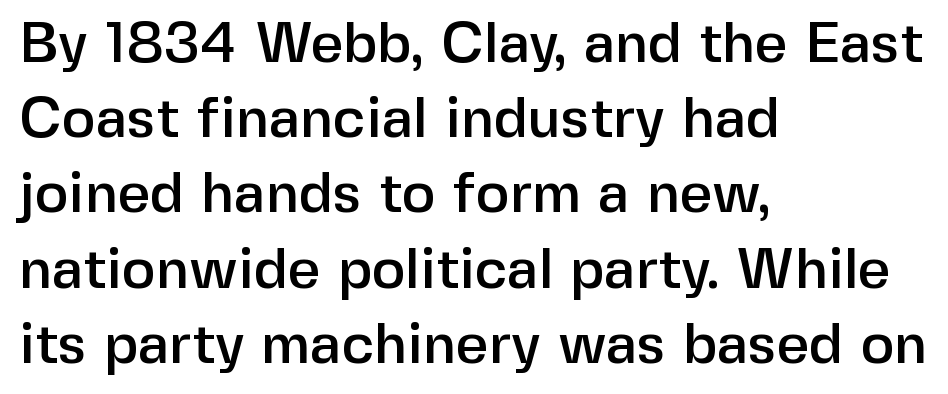
Q: Is the text italic (slanted)? A: No, it is upright.
Q: Is the typeface a serif or a sans-serif typeface? A: Sans-serif.
Q: Is the text underlined? A: No.
Q: How is the paragraph aligned? A: Left-aligned.
Q: Is the spacing between letters normal or unusually wide? A: Normal.
Q: Is the spacing between lines tight, normal or loose? A: Normal.
Q: Width (condensed, normal, or wide)? A: Normal.
Q: Stroke contrast? A: Low.
Q: x-height? A: Medium.
Q: Monospaced? A: No.
